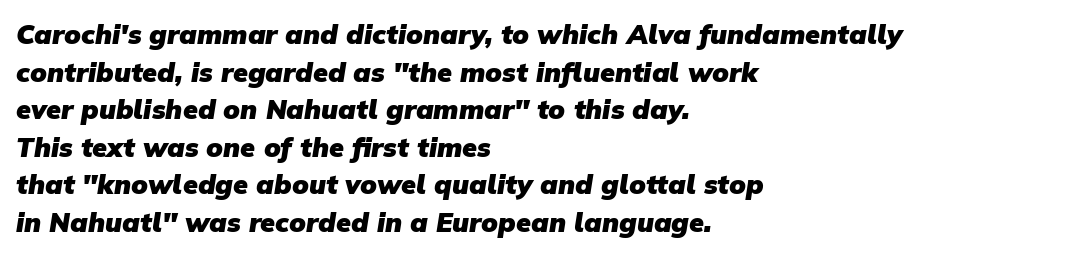
The image shows 27 px bold type; set left-aligned, normal line spacing (1.39x), normal letter spacing, not underlined.
